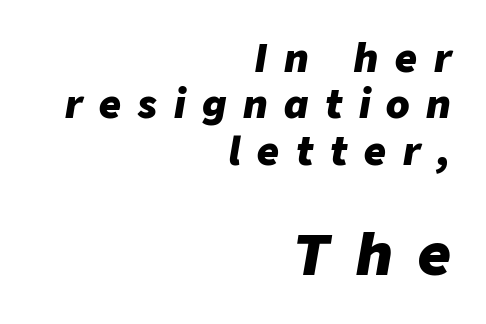
{"italic": "yes", "lean": "right", "slant_degrees": 9, "bold": "yes", "weight": "heavy", "width": "normal", "stroke_contrast": "low", "x_height": "medium", "monospaced": "no", "underline": "no", "align": "right", "line_spacing_ratio": 1.22, "letter_spacing": "wide", "letter_spacing_em": 0.44, "larger_block": "second", "size_ratio": 1.5, "glyph_px": 57}
